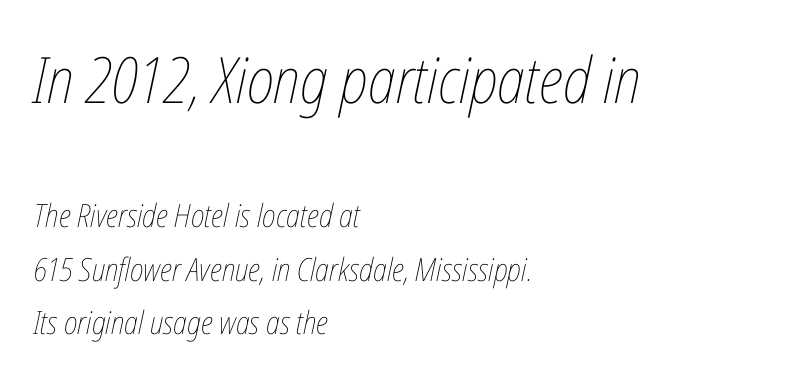
Reading down the column, the eye jumps a familiar distance to each next line. The passage is arranged the way most books set body copy — flush left. Quick note: italic. A light-to-regular cut is what we see here.
